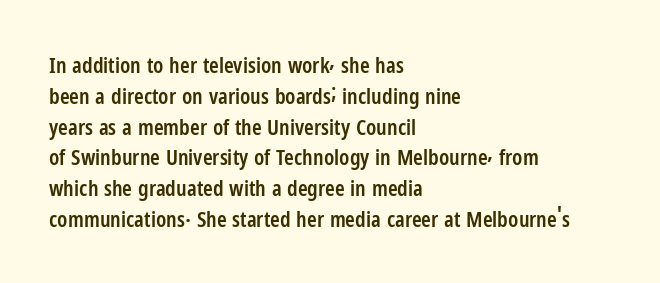
{"italic": "no", "bold": "semi", "underline": "no", "align": "left", "line_spacing": "normal", "line_spacing_ratio": 1.4, "letter_spacing": "normal", "letter_spacing_em": 0.0, "glyph_px": 22}
